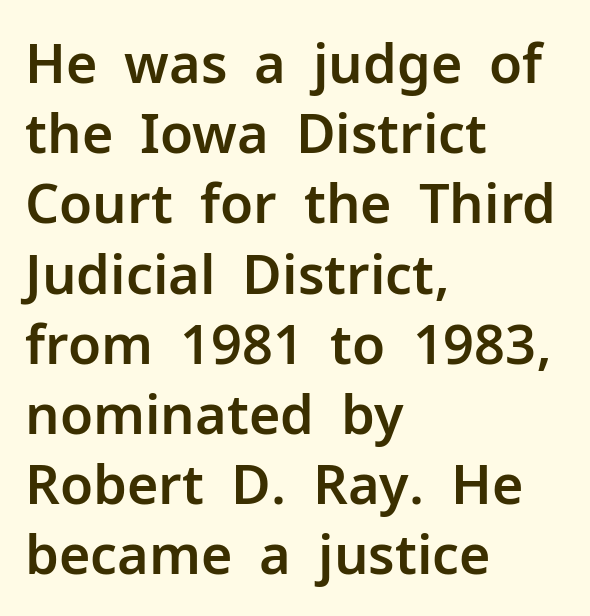
The image shows 54 px sans-serif type, upright; set left-aligned, normal line spacing (1.3x), normal letter spacing, not underlined; low stroke contrast and a medium x-height.
